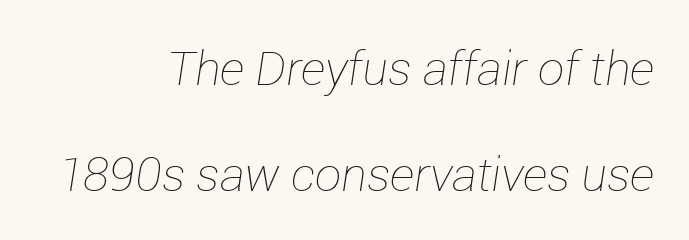
{"italic": "yes", "lean": "right", "slant_degrees": 12, "bold": "no", "weight": "thin", "width": "normal", "stroke_contrast": "low", "x_height": "medium", "monospaced": "no", "underline": "no", "align": "right", "line_spacing": "loose", "line_spacing_ratio": 2.26, "letter_spacing": "normal", "letter_spacing_em": 0.0, "glyph_px": 47}
